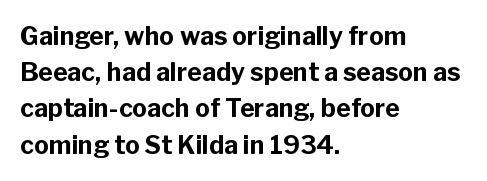
Q: Is the text bold? A: Yes.
Q: Is the text italic (slanted)? A: No, it is upright.
Q: Is the text underlined? A: No.
Q: How is the paragraph aligned? A: Left-aligned.
Q: Is the spacing between letters normal or unusually wide? A: Normal.
Q: Is the spacing between lines tight, normal or loose? A: Normal.
